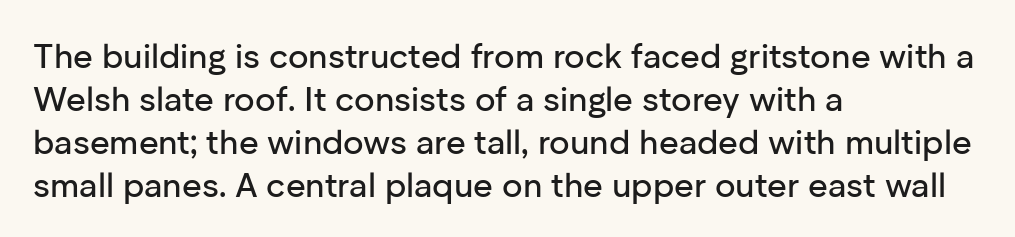
The strip under each line holds only bare page. No italicization has been applied; the sample stays upright. Leftover space on each line is placed entirely after the last word. The passage shown is typeset with a sans-serif family. Does the leading feel generous? No, just average. Character widths vary here, with narrow letters taking less room than wide ones.
